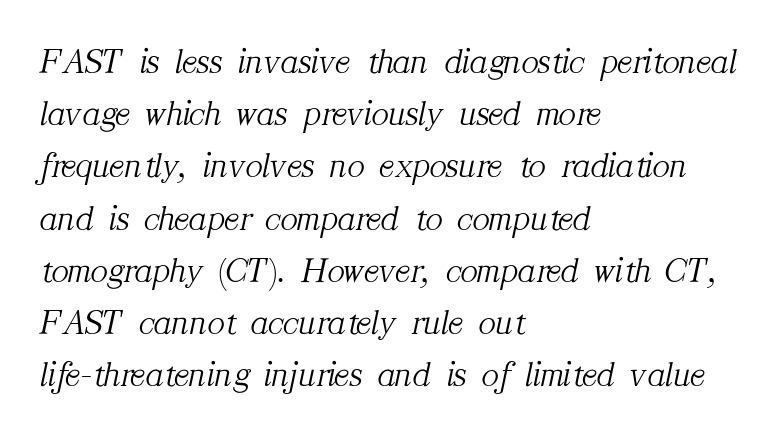
Q: Is the text bold? A: No.
Q: Is the text italic (slanted)? A: Yes, it leans right by about 12 degrees.
Q: Is the typeface a serif or a sans-serif typeface? A: Serif.
Q: Is the text underlined? A: No.
Q: How is the paragraph aligned? A: Left-aligned.
Q: Is the spacing between letters normal or unusually wide? A: Normal.
Q: Is the spacing between lines tight, normal or loose? A: Normal.
Q: Width (condensed, normal, or wide)? A: Normal.
Q: Stroke contrast? A: Medium.
Q: x-height? A: Medium.
Q: Monospaced? A: No.
